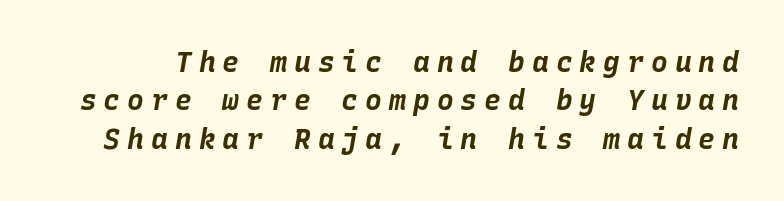
A typesetter would call this monospace, since all characters share one set width. The space beneath each line is pristine and unruled. Interline gaps are of average width in this sample. When letters slant like this, we call the style italic.
